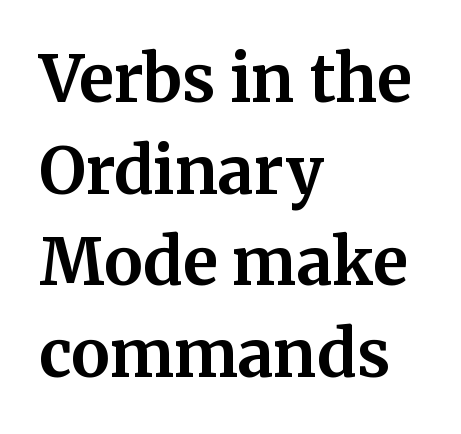
Unlike italic type, these characters show no tilt at all. The gaps between neighbouring characters are ordinary and unremarkable. Honestly, the row spacing looks completely unremarkable. The face used here is proportionally spaced, like ordinary book or web type. Descenders are the only things crossing below the line. The characters look thick and weighty, a clear bold.
